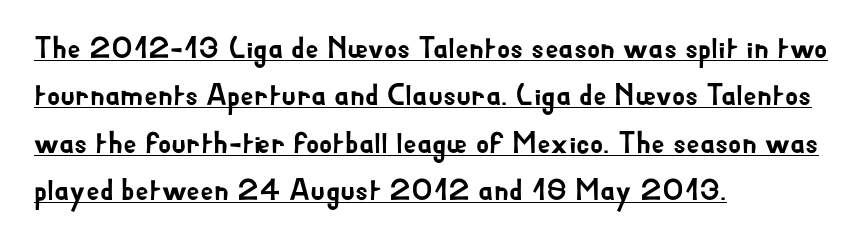
Q: Is the text italic (slanted)? A: No, it is upright.
Q: Is the typeface a serif or a sans-serif typeface? A: Sans-serif.
Q: Is the text underlined? A: Yes.
Q: How is the paragraph aligned? A: Left-aligned.
Q: Is the spacing between letters normal or unusually wide? A: Normal.
Q: Is the spacing between lines tight, normal or loose? A: Normal.
Q: Width (condensed, normal, or wide)? A: Normal.
Q: Stroke contrast? A: Low.
Q: x-height? A: Small.
Q: Monospaced? A: No.
